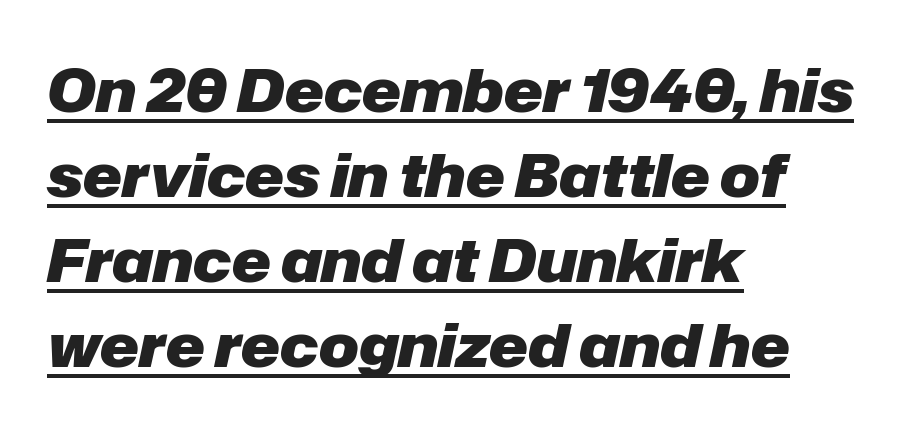
The image shows 59 px heavy type, italic (leaning right); set left-aligned, normal line spacing (1.44x), normal letter spacing, underlined; low stroke contrast and a medium x-height.
